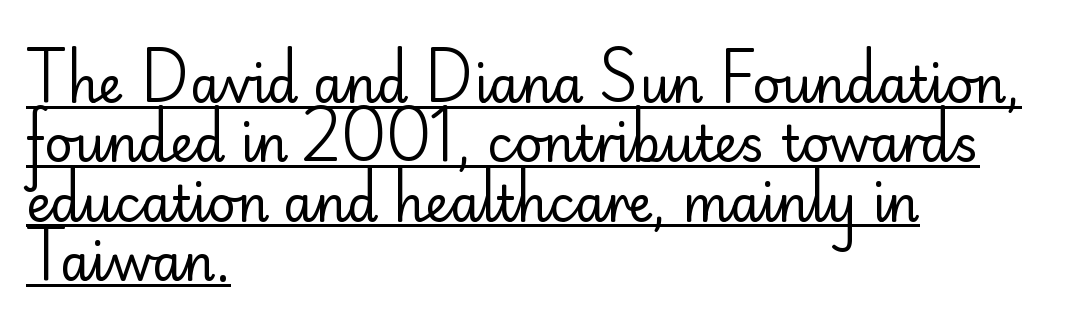
Q: Is the text bold? A: No.
Q: Is the text italic (slanted)? A: No, it is upright.
Q: Is the typeface a serif or a sans-serif typeface? A: Sans-serif.
Q: Is the text underlined? A: Yes.
Q: How is the paragraph aligned? A: Left-aligned.
Q: Is the spacing between letters normal or unusually wide? A: Normal.
Q: Width (condensed, normal, or wide)? A: Normal.
Q: Stroke contrast? A: Low.
Q: x-height? A: Small.
Q: Monospaced? A: No.
